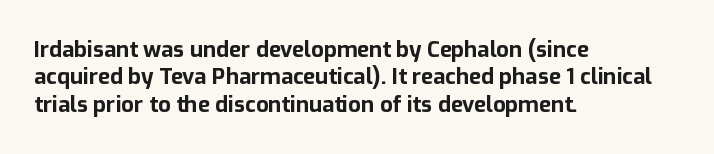
The image shows 22 px bold type, upright; set left-aligned, line spacing 1.24x, normal letter spacing, not underlined.
